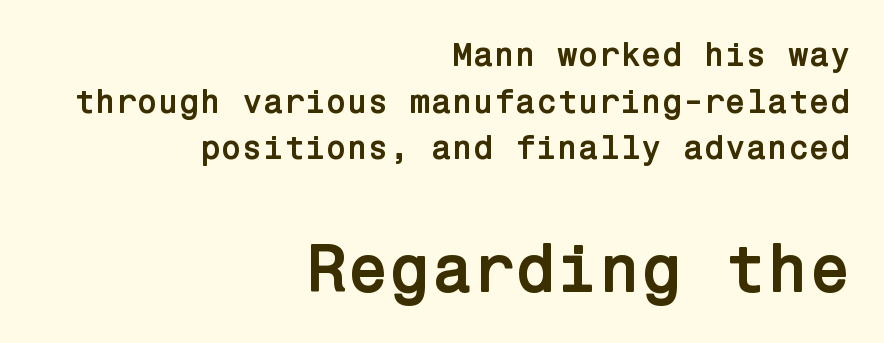
{"serif": "no", "italic": "no", "bold": "yes", "weight": "semibold", "width": "normal", "stroke_contrast": "low", "x_height": "medium", "underline": "no", "align": "right", "line_spacing": "normal", "line_spacing_ratio": 1.37, "letter_spacing": "normal", "letter_spacing_em": 0.0, "larger_block": "second", "size_ratio": 2.0, "glyph_px": 68}
